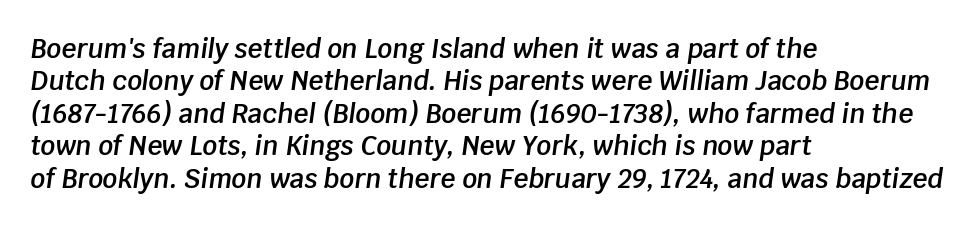
{"italic": "yes", "lean": "right", "slant_degrees": 8, "bold": "semi", "underline": "no", "align": "left", "line_spacing": "normal", "line_spacing_ratio": 1.25, "letter_spacing": "normal", "letter_spacing_em": 0.0, "glyph_px": 26}
